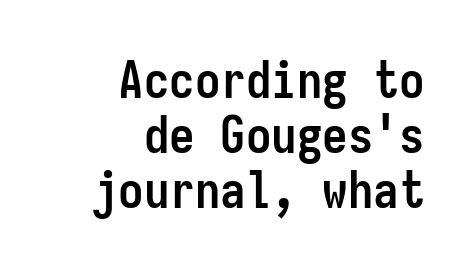
Each letter, wide or thin by design, is forced into the same width here. In terms of letterspacing, this is plain default setting. A bare baseline throughout the passage. It's the straight-up-and-down kind of type. Summary of weight: heavy, a full bold.
